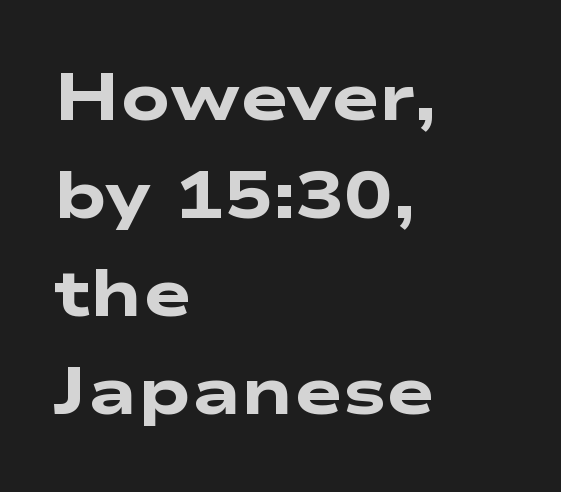
The area under the type is left untouched. The passage shown is emphatically bold. The letters advance in unequal steps, a hallmark of proportional type. Quick note: interline space is typical. The line texture is even and compact thanks to regular tracking. A typesetter would label this face a sans.
